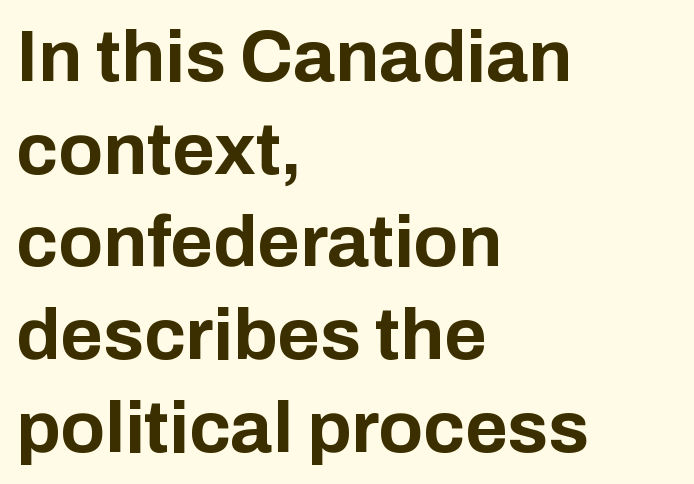
Q: Is the text bold? A: Yes.
Q: Is the text italic (slanted)? A: No, it is upright.
Q: Is the typeface a serif or a sans-serif typeface? A: Sans-serif.
Q: Is the text underlined? A: No.
Q: How is the paragraph aligned? A: Left-aligned.
Q: Is the spacing between letters normal or unusually wide? A: Normal.
Q: Is the spacing between lines tight, normal or loose? A: Normal.
Q: Width (condensed, normal, or wide)? A: Normal.
Q: Stroke contrast? A: Low.
Q: x-height? A: Medium.
Q: Monospaced? A: No.
